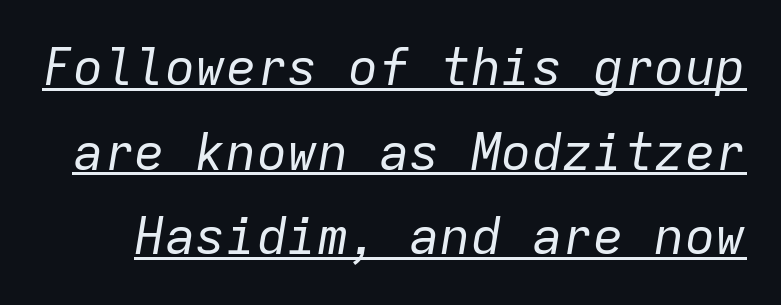
Q: Is the text bold? A: No.
Q: Is the text italic (slanted)? A: Yes, it leans right by about 9 degrees.
Q: Is the text underlined? A: Yes.
Q: Is the spacing between letters normal or unusually wide? A: Normal.
Q: Is the spacing between lines tight, normal or loose? A: Normal.
Q: Width (condensed, normal, or wide)? A: Normal.
Q: Stroke contrast? A: Low.
Q: x-height? A: Medium.
Q: Monospaced? A: Yes.
